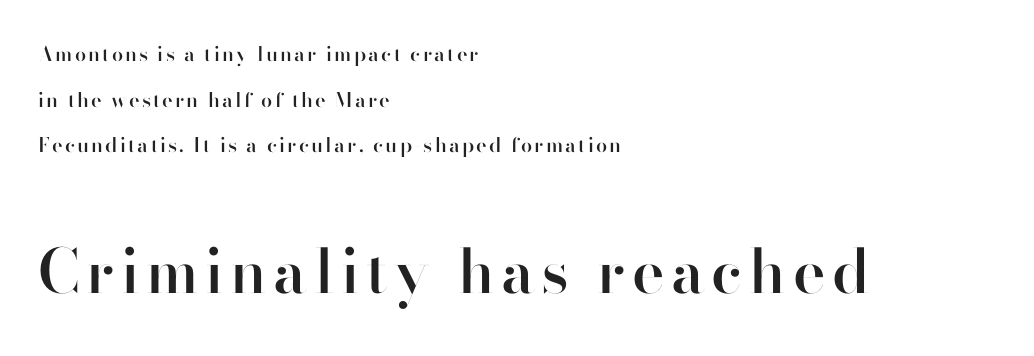
{"serif": "no", "italic": "no", "bold": "semi", "weight": "semibold", "width": "normal", "stroke_contrast": "high", "x_height": "small", "monospaced": "no", "underline": "no", "align": "left", "line_spacing": "loose", "line_spacing_ratio": 2.28, "larger_block": "second", "size_ratio": 3.05, "glyph_px": 61}
